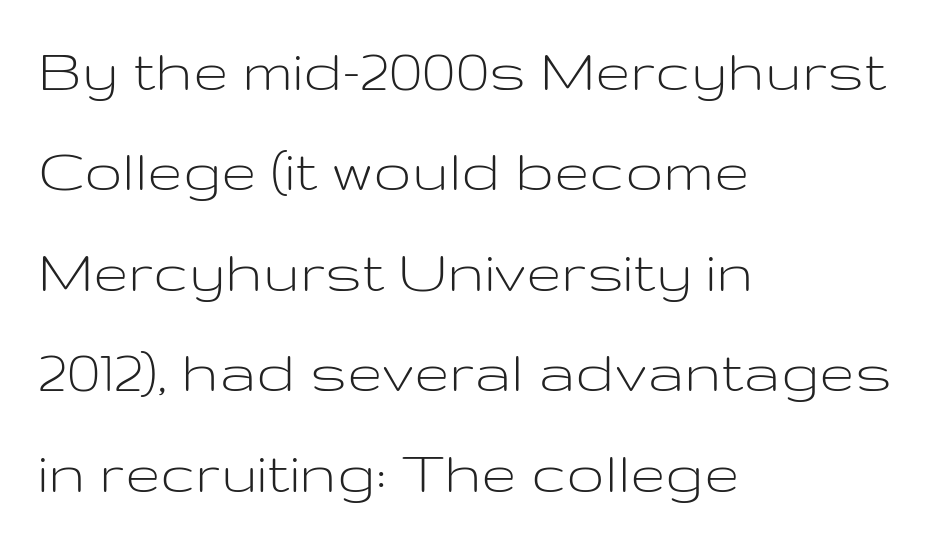
These lines keep a tight, regular rhythm from letter to letter. Heaviness? Minimal to ordinary, like unemphasized prose. These lines sit exactly where default settings would place them. The passage is arranged the way most books set body copy — flush left.
